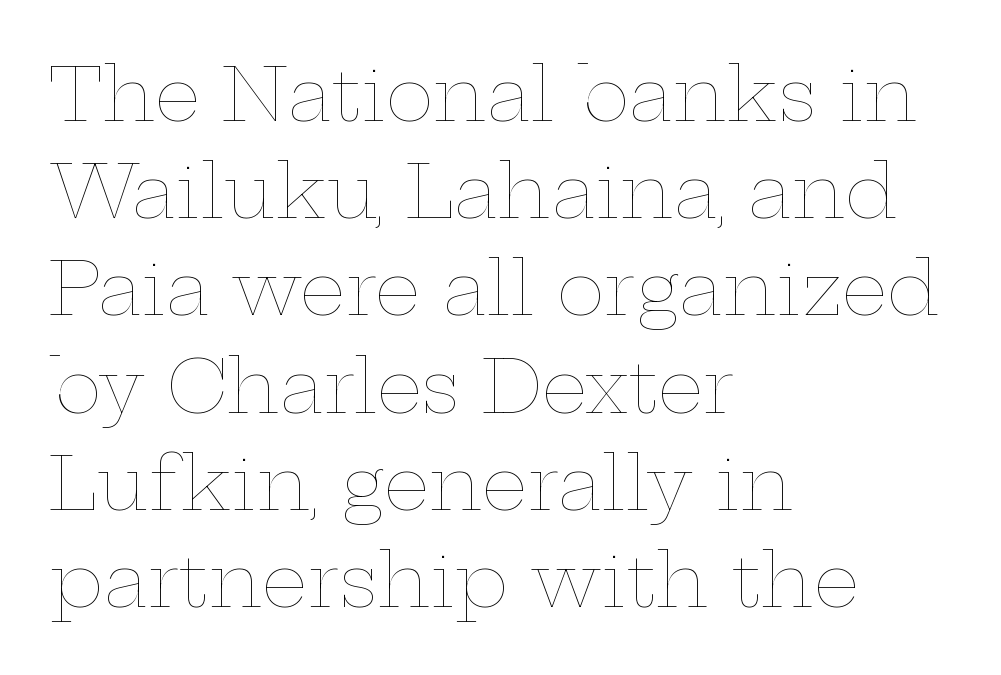
Students, note that the glyphs here touch the page at normal intervals. Type without underlining. Vertical strokes here are truly vertical. The letters advance in unequal steps, a hallmark of proportional type. Each line starts at the same left margin while the right side varies.
